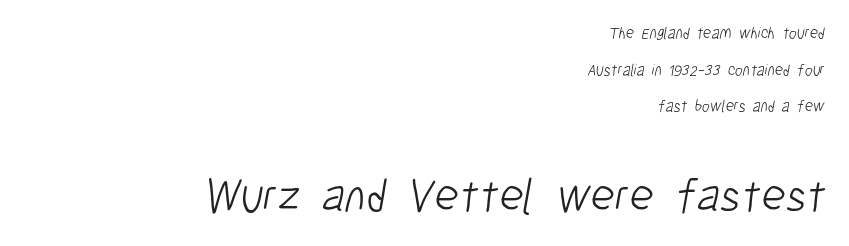
Interline gaps are noticeably wide in this sample. Typesetter's note — lower block bumped up in size, upper block left smaller. Classification — sans serif. Lines of text with bare space underneath. The characters are drawn with everyday or finer stroke widths. Line endings align vertically; line beginnings do not.
